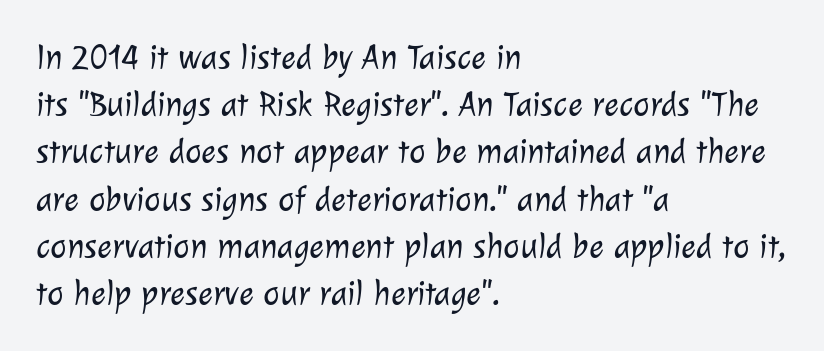
Q: Is the text bold? A: No.
Q: Is the typeface a serif or a sans-serif typeface? A: Sans-serif.
Q: Is the text underlined? A: No.
Q: How is the paragraph aligned? A: Left-aligned.
Q: Is the spacing between letters normal or unusually wide? A: Normal.
Q: Is the spacing between lines tight, normal or loose? A: Normal.
Q: Width (condensed, normal, or wide)? A: Normal.
Q: Stroke contrast? A: Low.
Q: x-height? A: Medium.
Q: Monospaced? A: No.
